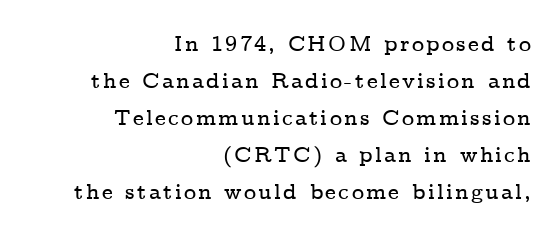
The image shows 21 px text type, upright; set right-aligned, line spacing 1.76x, not underlined.
